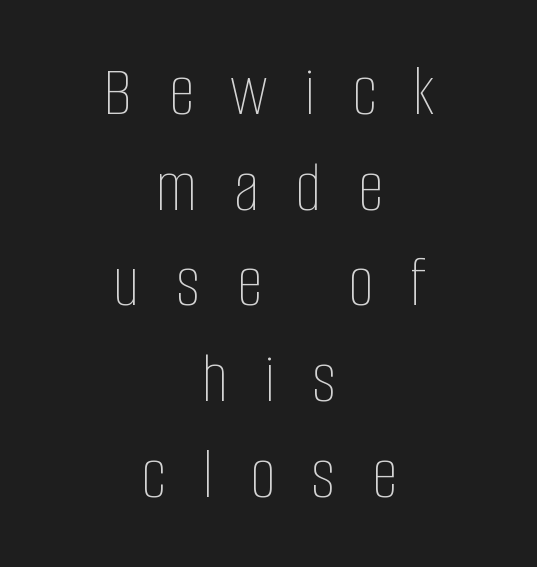
Quick note: not italic, upright. A typesetter would call this leading conventional body-copy spacing. Plain, unruled lines of type. Students, note that the glyphs here are deliberately spaced far apart. The passage shown is not bold in any degree. This sample has the flowing, uneven cadence of proportional lettering.
